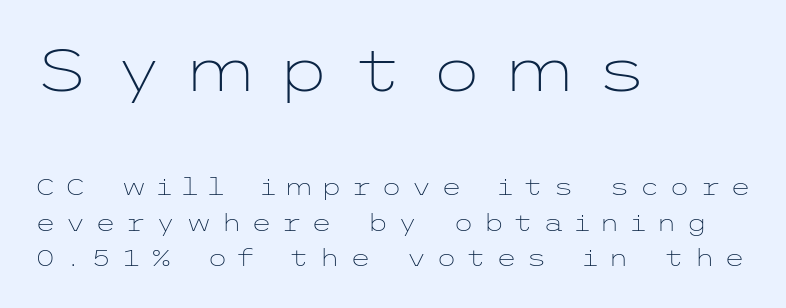
Posture: vertical. The letters look calm and open, with moderate or lighter stems. This rendering uses left alignment, leaving the right contour irregular. The face used here appears at its bigger size in the upper chunk.
